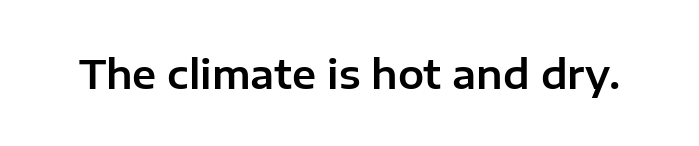
{"serif": "no", "italic": "no", "width": "normal", "stroke_contrast": "low", "x_height": "medium", "monospaced": "no", "underline": "no", "letter_spacing": "normal", "letter_spacing_em": 0.0, "glyph_px": 39}
